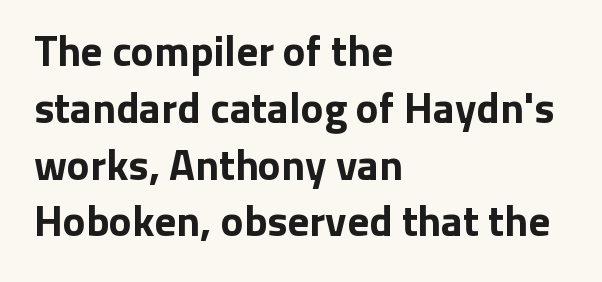
These lines are rendered in a variable-pitch font. Style check: upright. This sample uses a sans-serif face. Notice how the passage keeps a crisp vertical edge on the left only.
